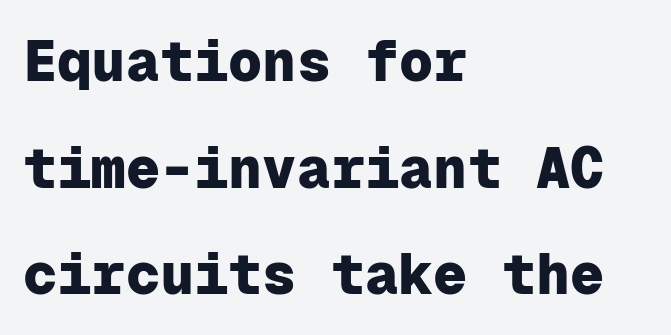
Q: Is the text bold? A: Yes.
Q: Is the text italic (slanted)? A: No, it is upright.
Q: Is the typeface a serif or a sans-serif typeface? A: Sans-serif.
Q: Is the text underlined? A: No.
Q: How is the paragraph aligned? A: Left-aligned.
Q: Is the spacing between letters normal or unusually wide? A: Normal.
Q: Width (condensed, normal, or wide)? A: Normal.
Q: Stroke contrast? A: Low.
Q: x-height? A: Medium.
Q: Monospaced? A: Yes.
